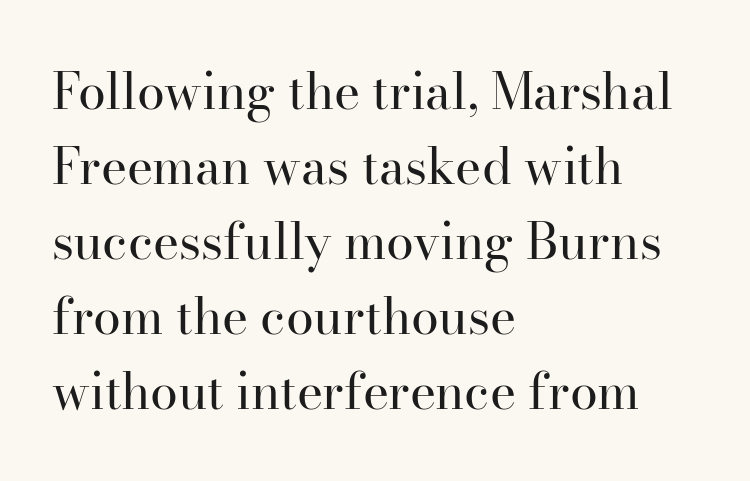
The image shows 50 px regular-weight serif type, upright; set left-aligned, normal line spacing (1.5x), normal letter spacing, not underlined; high stroke contrast and a small x-height.
